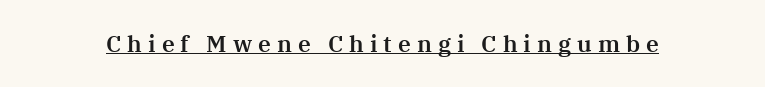
The image shows 23 px text type, upright; set unusually wide letter spacing (+0.26 em), underlined.
